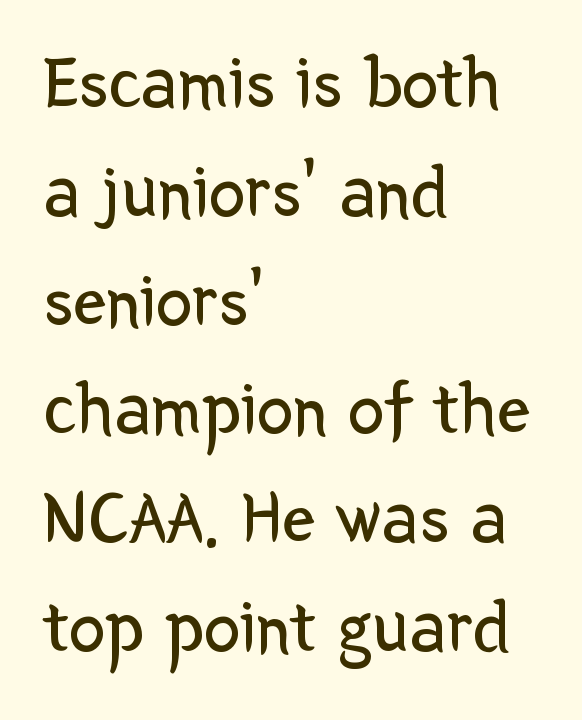
Q: Is the text bold? A: No.
Q: Is the text italic (slanted)? A: No, it is upright.
Q: Is the typeface a serif or a sans-serif typeface? A: Sans-serif.
Q: Is the text underlined? A: No.
Q: How is the paragraph aligned? A: Left-aligned.
Q: Is the spacing between letters normal or unusually wide? A: Normal.
Q: Is the spacing between lines tight, normal or loose? A: Normal.
Q: Width (condensed, normal, or wide)? A: Normal.
Q: Stroke contrast? A: Low.
Q: x-height? A: Medium.
Q: Monospaced? A: No.
